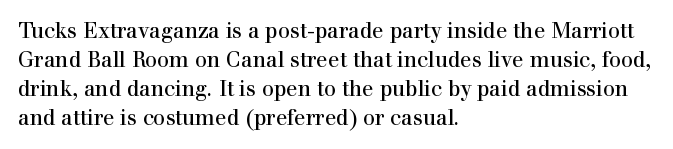
{"italic": "no", "underline": "no", "align": "left", "line_spacing": "normal", "line_spacing_ratio": 1.38, "letter_spacing": "normal", "letter_spacing_em": 0.0, "glyph_px": 21}
